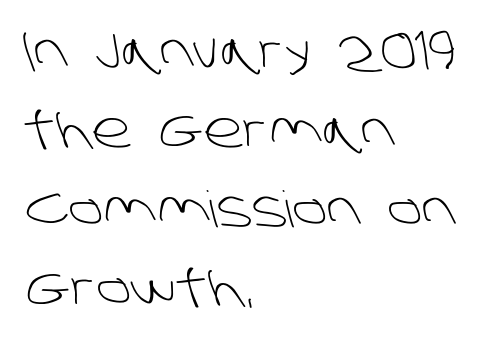
Do the characters align in a grid? No, the font is proportional. The lines are quadded left. In terms of letterspacing, this is plain default setting. Is there much room between lines? A standard amount, neither cramped nor airy.
